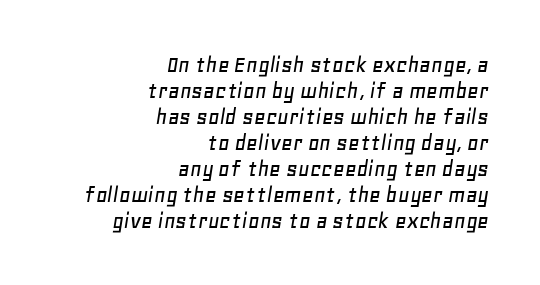
Each new line begins almost immediately beneath the previous one. Slanted lettering throughout. The space directly below the letters is spotless. This sample is right-justified, so line beginnings fall wherever the words allow. Students, note that the glyphs here touch the page at normal intervals.
